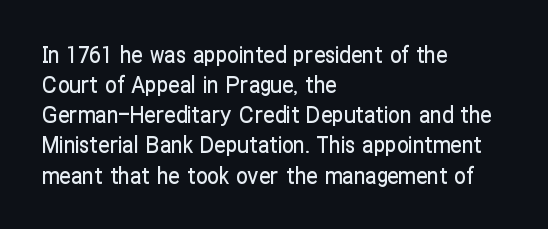
The ragged edge is on the right, which tells us the setting is flush left. What's the leading like? Ordinary, nothing unusual. Posture: straight, roman, zero tilt. The face used here is rendered with its standard letterfit. Letters rest on an invisible, unmarked baseline.
